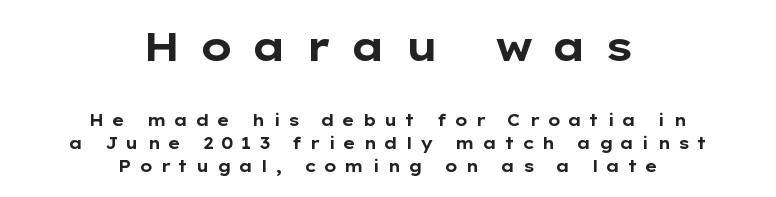
{"serif": "no", "italic": "no", "bold": "yes", "weight": "bold", "width": "wide", "stroke_contrast": "low", "x_height": "medium", "monospaced": "no", "underline": "no", "align": "center", "line_spacing": "normal", "line_spacing_ratio": 1.43, "letter_spacing": "wide", "letter_spacing_em": 0.45, "larger_block": "first", "size_ratio": 2.5, "glyph_px": 40}
